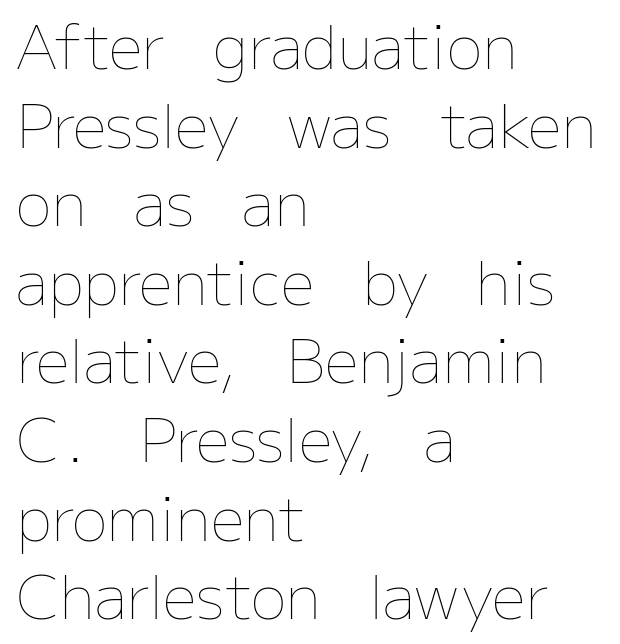
This sample keeps an unexceptional amount of space between lines. The letters sit at their default tracking, neither squeezed nor spread. A typesetter would call this proportional, since set widths differ per character. A typesetter would mark this as roman, not italic.
